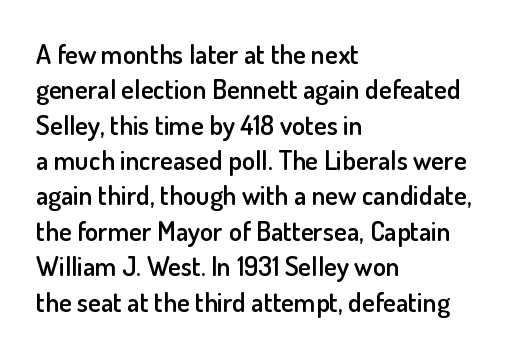
The image shows 27 px text type, upright; set left-aligned, normal line spacing (1.31x), normal letter spacing, not underlined.
